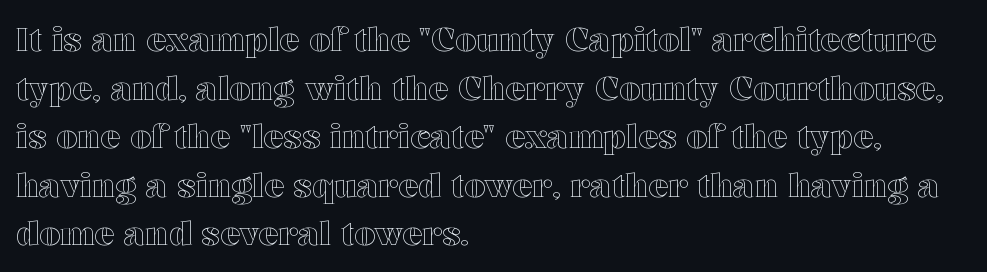
The image shows 33 px wide type, upright; set left-aligned, normal line spacing (1.47x), normal letter spacing, not underlined; a medium x-height.
